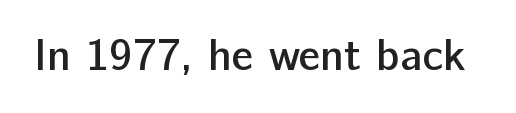
{"serif": "no", "italic": "no", "bold": "semi", "weight": "semibold", "width": "normal", "stroke_contrast": "low", "x_height": "medium", "monospaced": "no", "underline": "no", "letter_spacing": "normal", "letter_spacing_em": 0.0, "glyph_px": 44}
